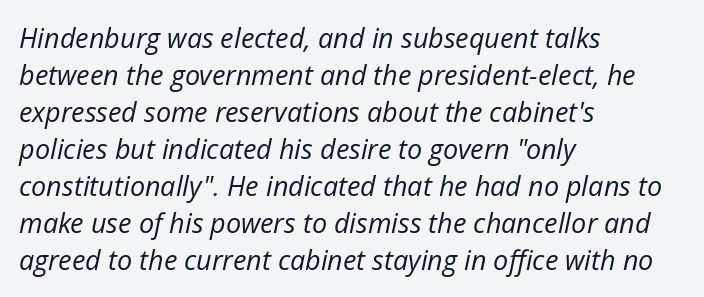
Q: Is the text bold? A: No.
Q: Is the text italic (slanted)? A: Yes, it leans right by about 12 degrees.
Q: Is the text underlined? A: No.
Q: How is the paragraph aligned? A: Left-aligned.
Q: Is the spacing between letters normal or unusually wide? A: Normal.
Q: Is the spacing between lines tight, normal or loose? A: Normal.
